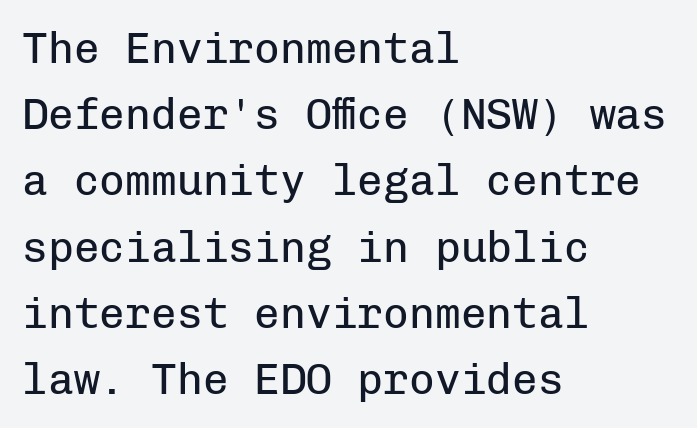
The image shows 43 px regular-weight sans-serif type, upright, monospaced; set left-aligned, normal line spacing (1.54x), normal letter spacing, not underlined; low stroke contrast and a medium x-height.
